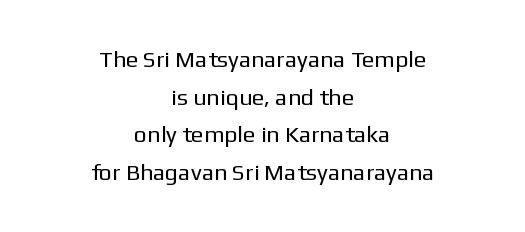
The image shows 23 px text type, upright; set centered, normal line spacing (1.64x), normal letter spacing, not underlined.
